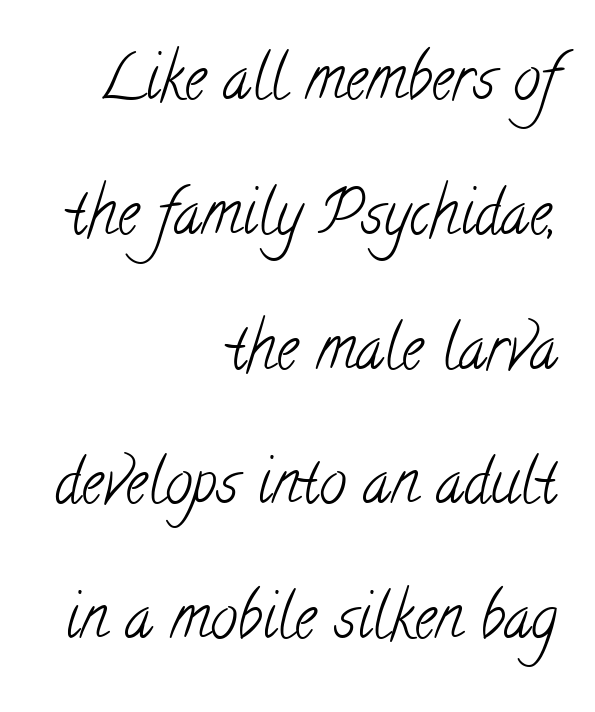
Q: Is the text bold? A: No.
Q: Is the typeface a serif or a sans-serif typeface? A: Serif.
Q: Is the text underlined? A: No.
Q: How is the paragraph aligned? A: Right-aligned.
Q: Is the spacing between letters normal or unusually wide? A: Normal.
Q: Is the spacing between lines tight, normal or loose? A: Loose.
Q: Width (condensed, normal, or wide)? A: Condensed.
Q: Stroke contrast? A: Low.
Q: x-height? A: Small.
Q: Monospaced? A: No.
